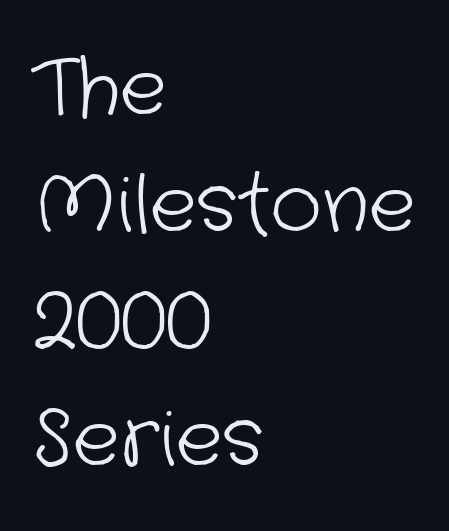
No heavy texture on the line: the type isn't bold. Caption: multi-line text, flush left, ragged right. Each letter's strokes conclude bluntly, with no projecting serifs. The leading is moderate, giving the passage an even texture. The face used here is rendered with its standard letterfit.
